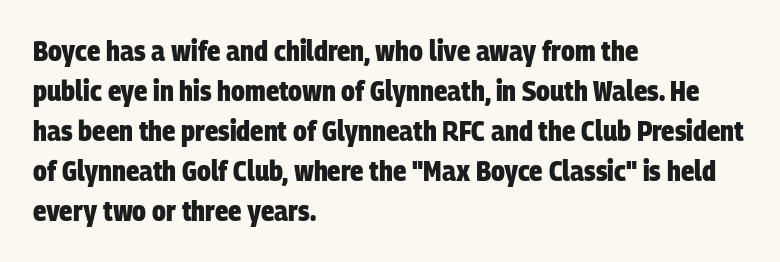
The rendering uses a bold face; every stroke is thick and dark. The lines in this sample share a left origin and differ only in where they stop. A clean baseline with only descenders dipping below it. Each letter keeps its own natural width here, so spacing adapts to shape.
